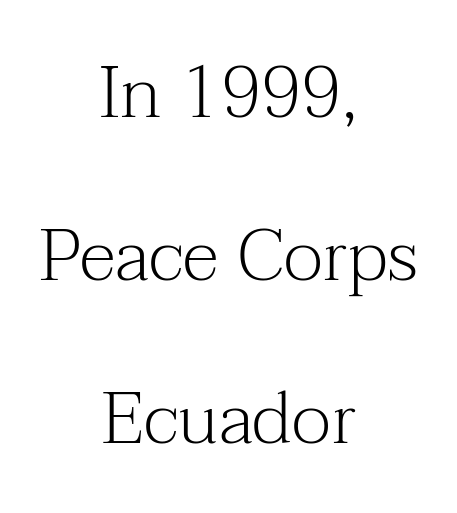
{"serif": "yes", "italic": "no", "bold": "no", "weight": "light", "width": "normal", "stroke_contrast": "medium", "x_height": "medium", "monospaced": "no", "underline": "no", "align": "center", "line_spacing": "loose", "line_spacing_ratio": 2.23, "letter_spacing": "normal", "letter_spacing_em": 0.0, "glyph_px": 73}
